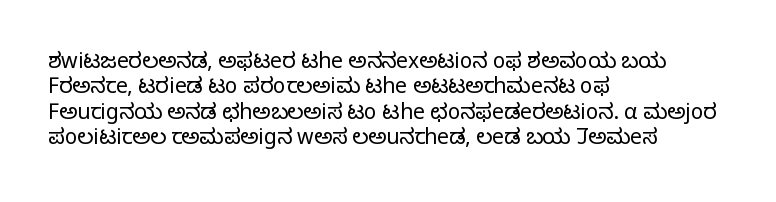
Q: Is the text bold? A: No.
Q: Is the text italic (slanted)? A: No, it is upright.
Q: Is the text underlined? A: No.
Q: How is the paragraph aligned? A: Left-aligned.
Q: Is the spacing between letters normal or unusually wide? A: Normal.
